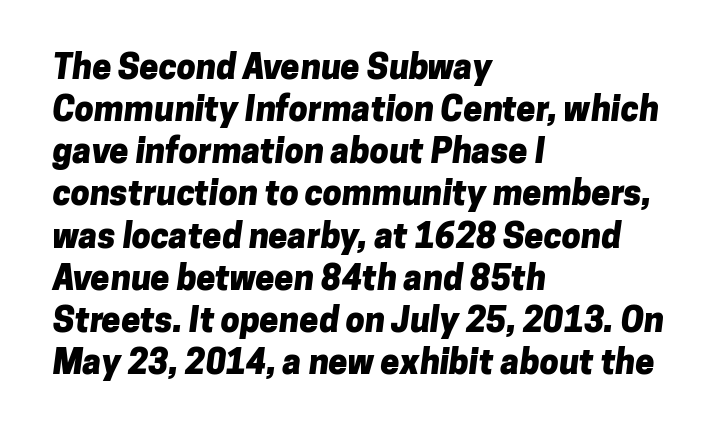
Summary of weight: heavy, a full bold. Compared with typical body copy, the letter spacing here is the same. Only glyphs here, with clear space below each row. Casual observation: everything's shoved over to the left. A sans-serif font was chosen for this passage.
